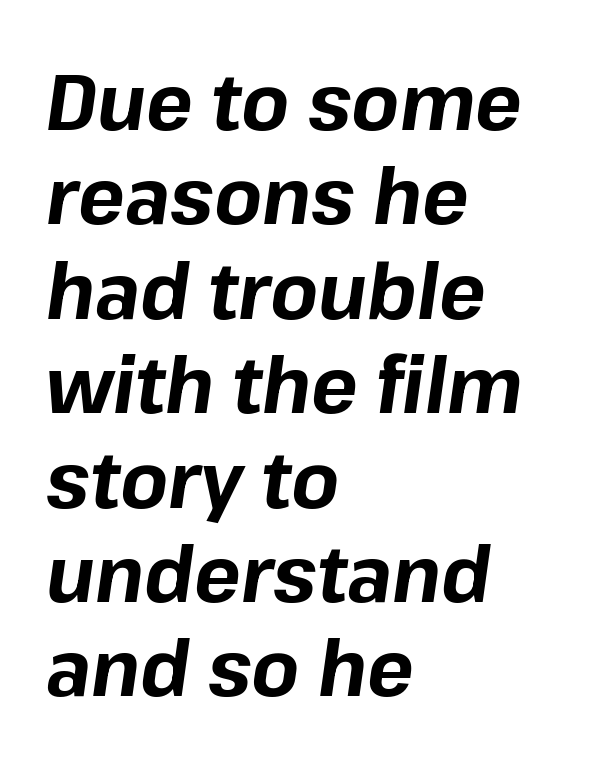
Q: Is the text bold? A: Yes.
Q: Is the text italic (slanted)? A: Yes, it leans right by about 8 degrees.
Q: Is the text underlined? A: No.
Q: How is the paragraph aligned? A: Left-aligned.
Q: Is the spacing between letters normal or unusually wide? A: Normal.
Q: Width (condensed, normal, or wide)? A: Normal.
Q: Stroke contrast? A: Low.
Q: x-height? A: Medium.
Q: Monospaced? A: No.
